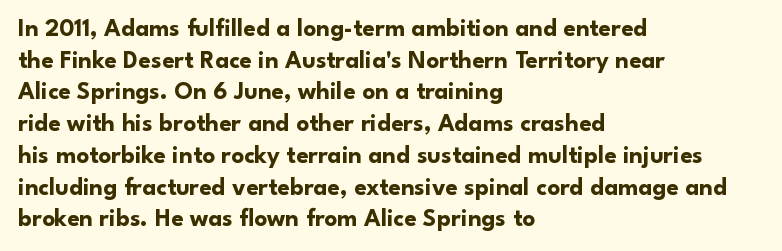
Short and long lines alike share a common starting point at left. The vertical gap from one line to the next is medium. Does the lettering tilt? It doesn't — this is upright. Underline: absent. The tracking reads as untouched default to a designer's eye. Chunky letters — that's bold for sure.
